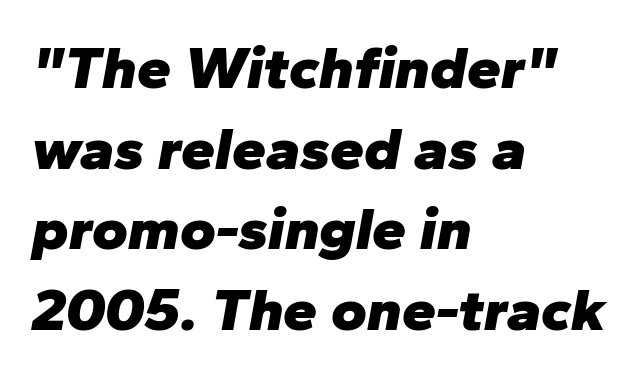
Rows of type keep a routine distance in the vertical direction. Layout note: lines flush left. Does the lettering tilt? It does — this is italic. These lines carry a lot of weight — the face is fully bold.
